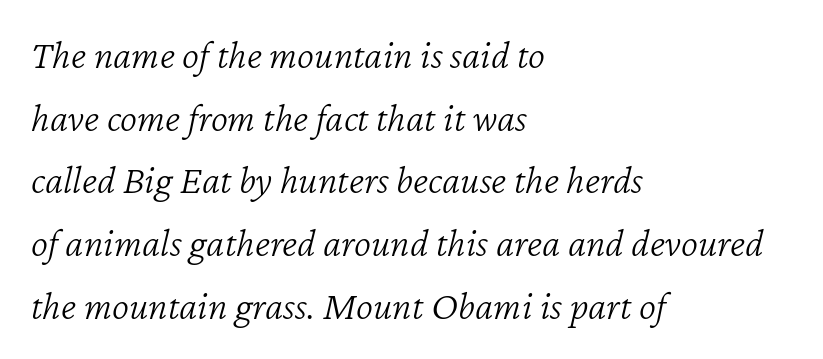
Q: Is the text bold? A: No.
Q: Is the text italic (slanted)? A: Yes, it leans right by about 12 degrees.
Q: Is the text underlined? A: No.
Q: How is the paragraph aligned? A: Left-aligned.
Q: Is the spacing between letters normal or unusually wide? A: Normal.
Q: Is the spacing between lines tight, normal or loose? A: Normal.
Q: Width (condensed, normal, or wide)? A: Normal.
Q: Stroke contrast? A: Low.
Q: x-height? A: Medium.
Q: Monospaced? A: No.
